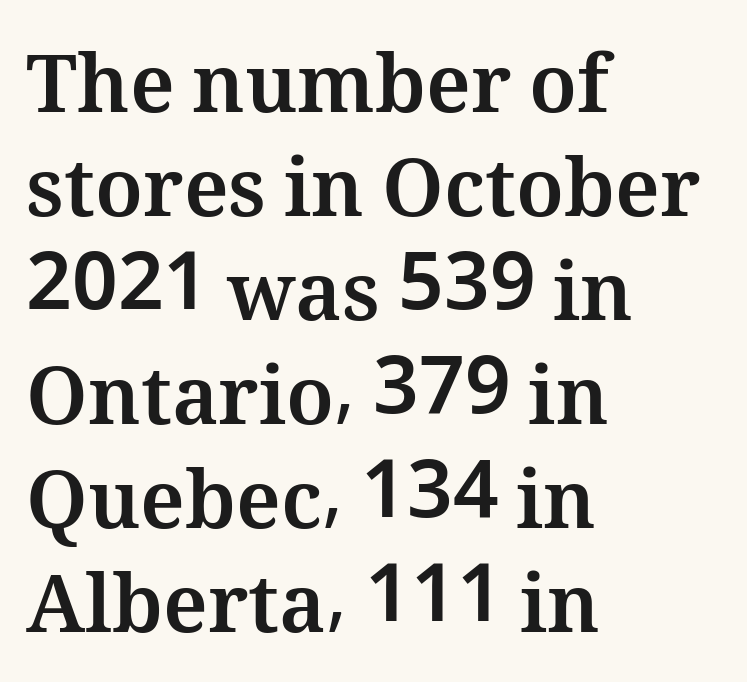
Q: Is the text bold? A: Yes.
Q: Is the text italic (slanted)? A: No, it is upright.
Q: Is the text underlined? A: No.
Q: How is the paragraph aligned? A: Left-aligned.
Q: Is the spacing between letters normal or unusually wide? A: Normal.
Q: Is the spacing between lines tight, normal or loose? A: Normal.
Q: Width (condensed, normal, or wide)? A: Normal.
Q: Stroke contrast? A: Medium.
Q: x-height? A: Medium.
Q: Monospaced? A: No.
